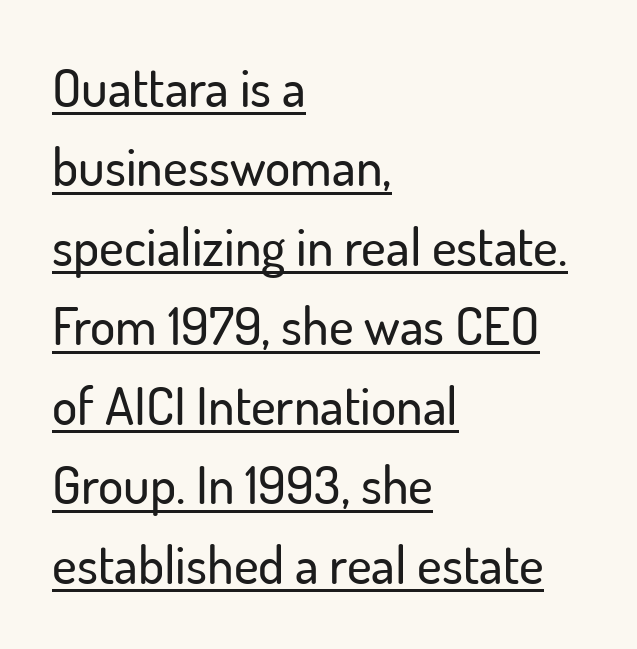
These lines keep a tight, regular rhythm from letter to letter. This sample uses an upright cut, with every glyph sitting square on the baseline. Note the varied advance widths — an 'i' is clearly narrower than an 'm'. The typesetter has applied underlining to the passage shown. The designer left line spacing at the default.
